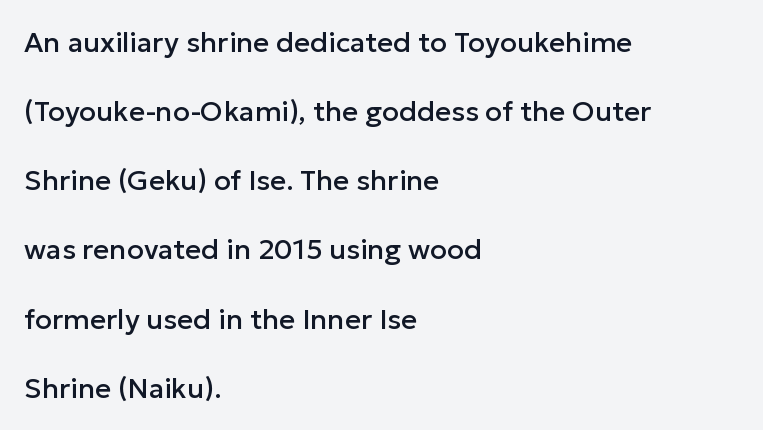
The image shows 28 px sans-serif type, upright; set left-aligned, loose line spacing (2.47x), normal letter spacing, not underlined; low stroke contrast and a medium x-height.
